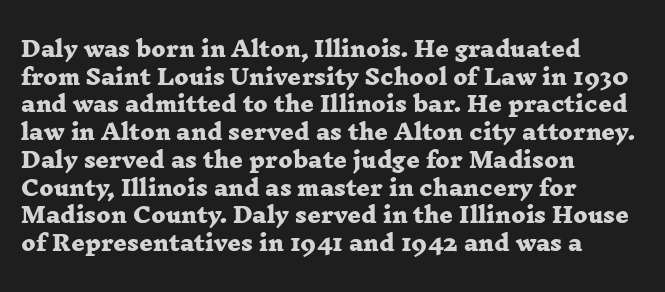
Summary of vertical rhythm: regular, with standard interline spacing. The tracking reads as untouched default to a designer's eye. The baseline area is clear. I'd describe the lettering as bold — thick and assertive. Short and long lines alike share a common starting point at left.
